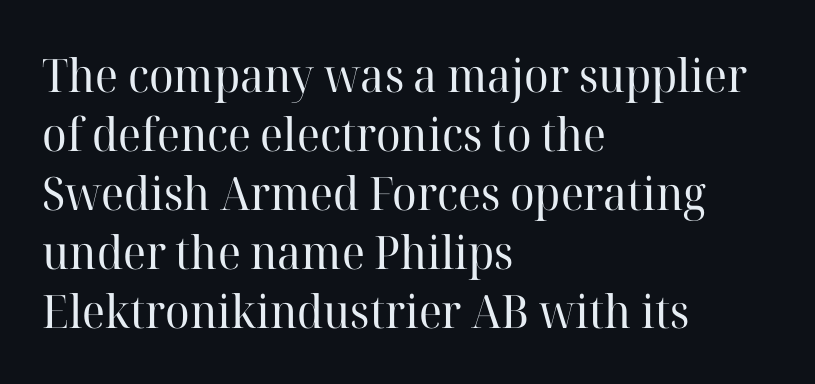
This reads as an unemphasized weight, regular at the heaviest. Italic? Not at all — the glyphs are vertical. Underline: absent. I'd call this a serif setting — the letters wear small feet. Short and long lines alike share a common starting point at left.
